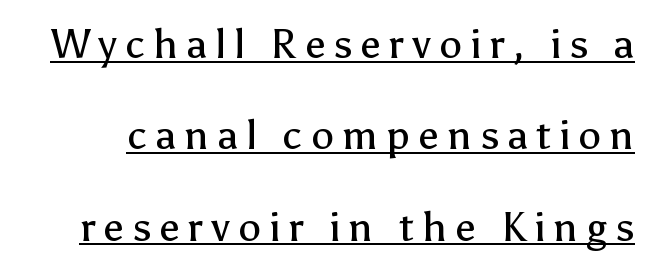
Q: Is the text bold? A: No.
Q: Is the text italic (slanted)? A: No, it is upright.
Q: Is the typeface a serif or a sans-serif typeface? A: Sans-serif.
Q: Is the text underlined? A: Yes.
Q: Is the spacing between letters normal or unusually wide? A: Unusually wide.
Q: Is the spacing between lines tight, normal or loose? A: Loose.
Q: Width (condensed, normal, or wide)? A: Normal.
Q: Stroke contrast? A: Low.
Q: x-height? A: Medium.
Q: Monospaced? A: No.
